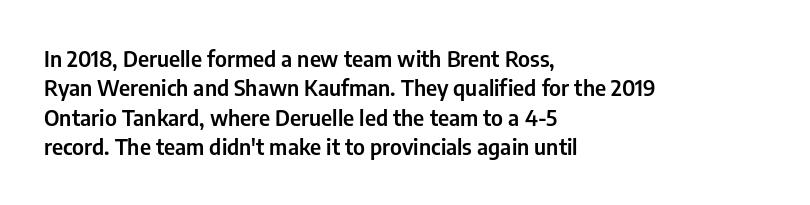
Q: Is the text italic (slanted)? A: No, it is upright.
Q: Is the text underlined? A: No.
Q: How is the paragraph aligned? A: Left-aligned.
Q: Is the spacing between letters normal or unusually wide? A: Normal.
Q: Is the spacing between lines tight, normal or loose? A: Normal.
